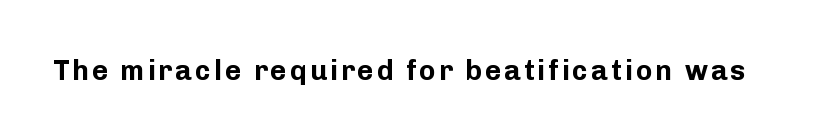
{"serif": "no", "italic": "no", "bold": "yes", "weight": "bold", "width": "normal", "stroke_contrast": "low", "x_height": "medium", "monospaced": "no", "underline": "no", "glyph_px": 28}
